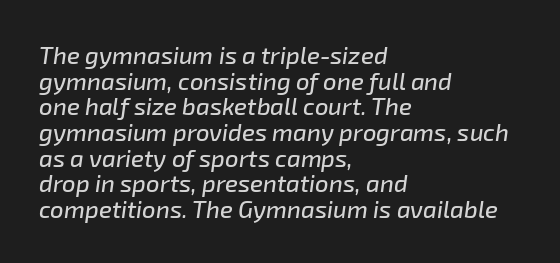
The image shows 24 px text type, italic (leaning right); set left-aligned, tight line spacing (1.07x), normal letter spacing, not underlined.
